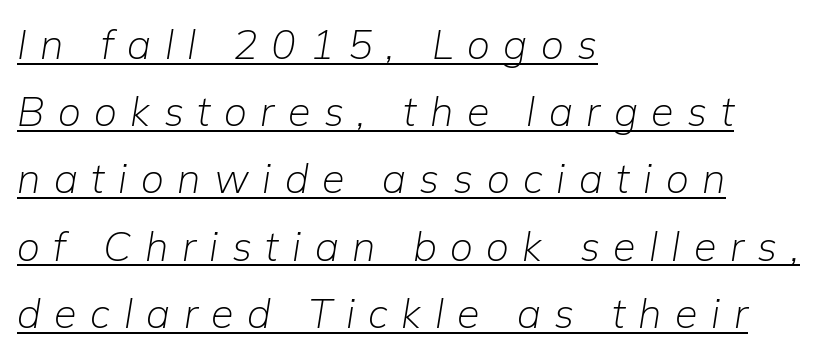
Q: Is the text bold? A: No.
Q: Is the text italic (slanted)? A: Yes, it leans right by about 9 degrees.
Q: Is the text underlined? A: Yes.
Q: How is the paragraph aligned? A: Left-aligned.
Q: Is the spacing between letters normal or unusually wide? A: Unusually wide.
Q: Is the spacing between lines tight, normal or loose? A: Normal.
Q: Width (condensed, normal, or wide)? A: Normal.
Q: Stroke contrast? A: Low.
Q: x-height? A: Medium.
Q: Monospaced? A: No.
